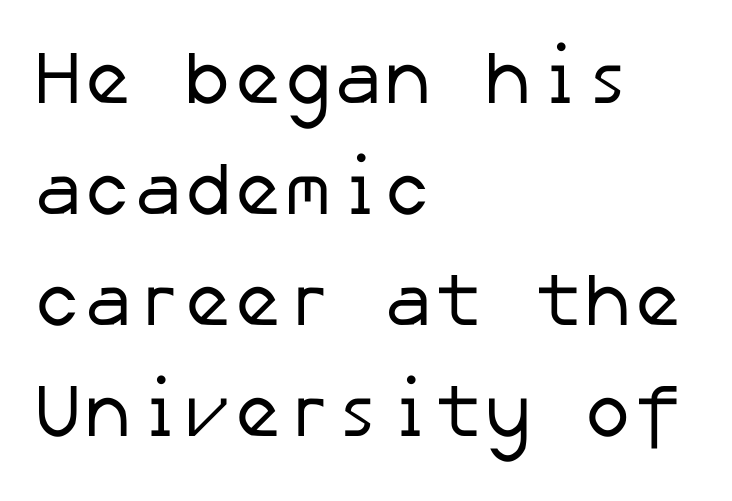
Q: Is the text bold? A: No.
Q: Is the typeface a serif or a sans-serif typeface? A: Sans-serif.
Q: Is the text underlined? A: No.
Q: How is the paragraph aligned? A: Left-aligned.
Q: Is the spacing between letters normal or unusually wide? A: Normal.
Q: Is the spacing between lines tight, normal or loose? A: Normal.
Q: Width (condensed, normal, or wide)? A: Normal.
Q: Stroke contrast? A: Low.
Q: x-height? A: Medium.
